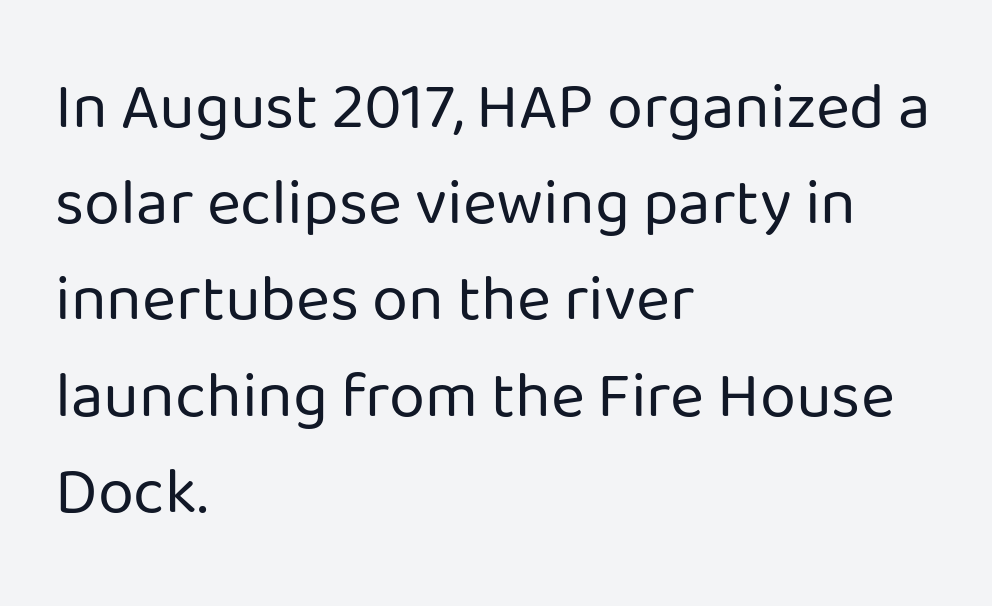
These lines sit exactly where default settings would place them. Anything drawn beneath the words? Only blank space. When letters stand straight like this, we call the style roman or upright. The rendering uses natural spacing where letterforms have individual widths. Stroke mass is kept to a normal reading level or below. Is this a sans? Yes — the strokes have no serifs.
